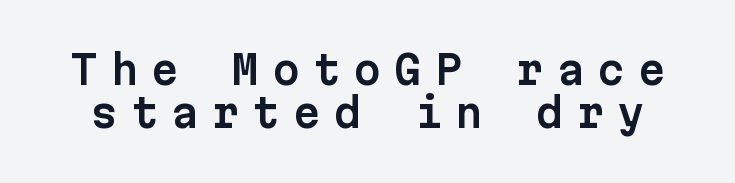
Anything drawn beneath the words? Only blank space. Loose tracking; the words dissolve into strings of separated letters. Regarding serifs, this sample does without them. Every character here occupies the same horizontal width, giving the sample a typewriter-like rhythm. The font's upright variant was chosen for this text. Rows of type sit shoulder to shoulder in the vertical direction.
